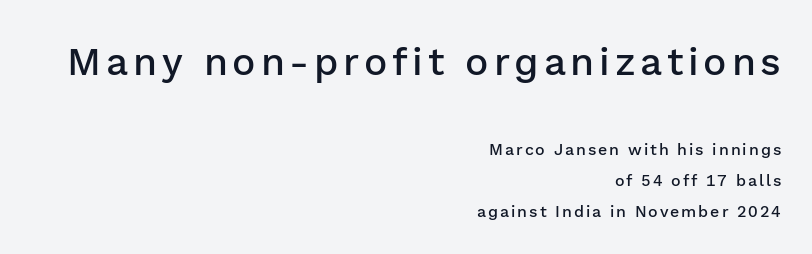
{"serif": "no", "italic": "no", "bold": "semi", "weight": "semibold", "width": "normal", "stroke_contrast": "low", "x_height": "medium", "monospaced": "no", "underline": "no", "align": "right", "line_spacing": "loose", "line_spacing_ratio": 1.92, "larger_block": "first", "size_ratio": 2.44, "glyph_px": 39}
